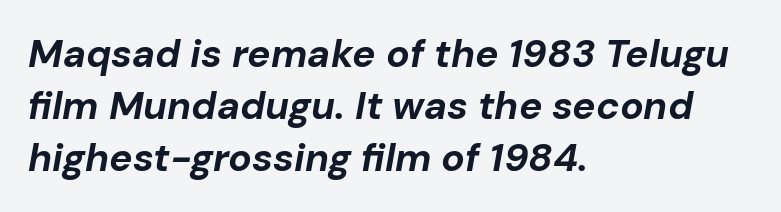
Q: Is the text bold? A: Yes.
Q: Is the text italic (slanted)? A: Yes, it leans right by about 10 degrees.
Q: Is the text underlined? A: No.
Q: How is the paragraph aligned? A: Left-aligned.
Q: Is the spacing between letters normal or unusually wide? A: Normal.
Q: Is the spacing between lines tight, normal or loose? A: Normal.
Q: Width (condensed, normal, or wide)? A: Normal.
Q: Stroke contrast? A: Low.
Q: x-height? A: Medium.
Q: Monospaced? A: No.
